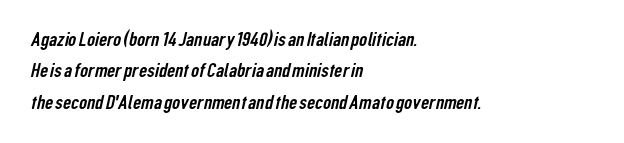
The image shows 20 px text type; set left-aligned, normal line spacing (1.57x), normal letter spacing, not underlined.
